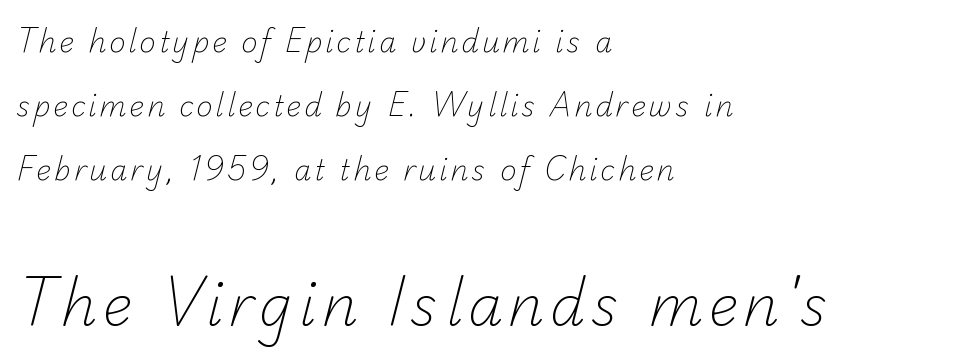
The image shows 56 px light sans-serif type; set left-aligned, loose line spacing (2.29x), not underlined; the second (bottom) block is 2.0x larger; low stroke contrast and a small x-height.
